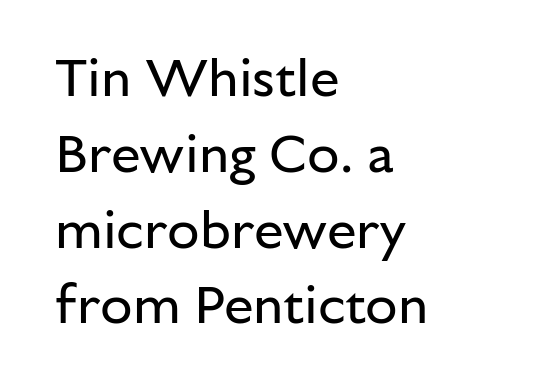
{"serif": "no", "italic": "no", "bold": "no", "weight": "regular", "width": "normal", "stroke_contrast": "low", "x_height": "medium", "monospaced": "no", "underline": "no", "align": "left", "line_spacing": "normal", "line_spacing_ratio": 1.43, "letter_spacing": "normal", "letter_spacing_em": 0.0, "glyph_px": 53}
